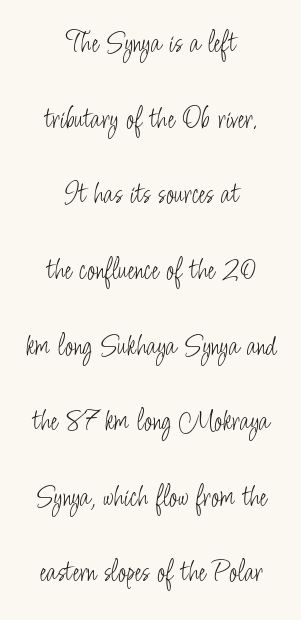
{"serif": "no", "bold": "no", "weight": "light", "width": "condensed", "stroke_contrast": "low", "x_height": "small", "monospaced": "no", "underline": "no", "align": "center", "line_spacing": "loose", "line_spacing_ratio": 2.44, "letter_spacing": "normal", "letter_spacing_em": 0.0, "glyph_px": 31}
